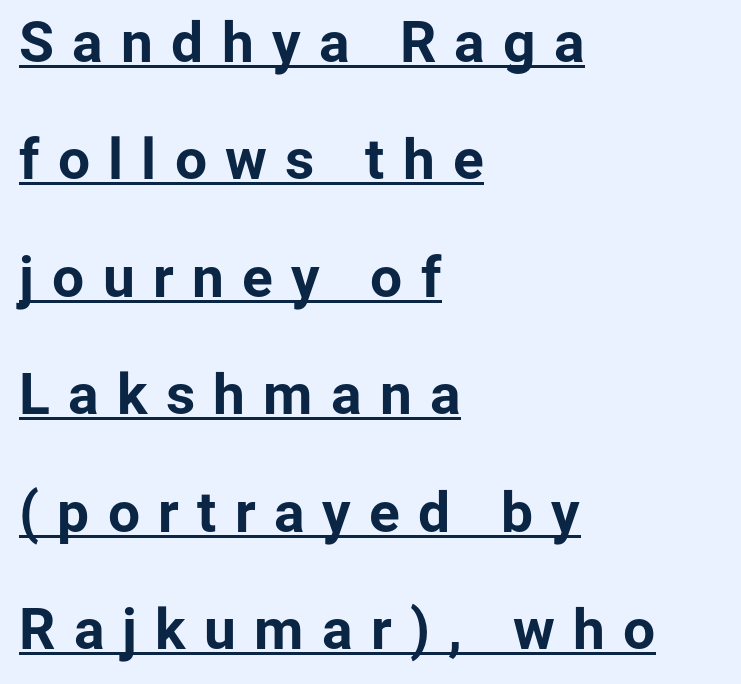
Q: Is the text bold? A: Yes.
Q: Is the text italic (slanted)? A: No, it is upright.
Q: Is the typeface a serif or a sans-serif typeface? A: Sans-serif.
Q: Is the text underlined? A: Yes.
Q: How is the paragraph aligned? A: Left-aligned.
Q: Is the spacing between letters normal or unusually wide? A: Unusually wide.
Q: Is the spacing between lines tight, normal or loose? A: Loose.
Q: Width (condensed, normal, or wide)? A: Normal.
Q: Stroke contrast? A: Low.
Q: x-height? A: Medium.
Q: Monospaced? A: No.
